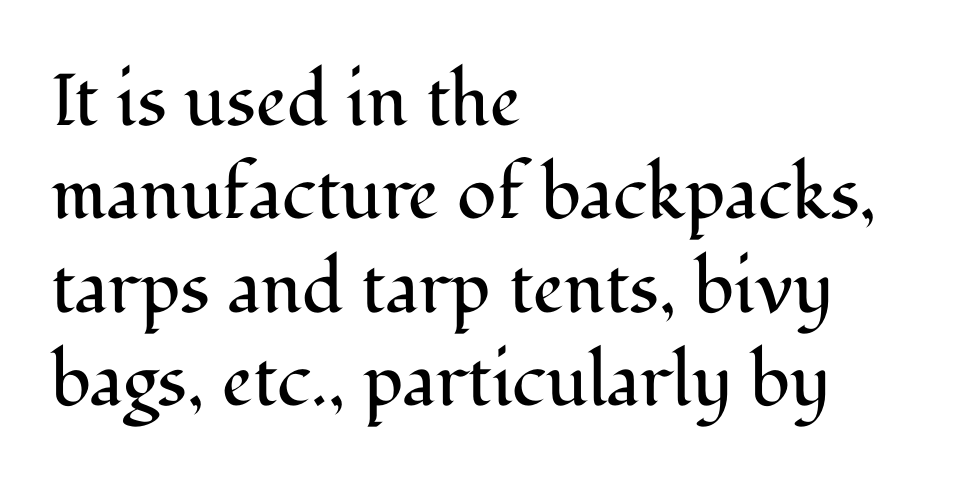
Q: Is the text bold? A: No.
Q: Is the text italic (slanted)? A: No, it is upright.
Q: Is the typeface a serif or a sans-serif typeface? A: Serif.
Q: Is the text underlined? A: No.
Q: How is the paragraph aligned? A: Left-aligned.
Q: Is the spacing between letters normal or unusually wide? A: Normal.
Q: Is the spacing between lines tight, normal or loose? A: Normal.
Q: Width (condensed, normal, or wide)? A: Normal.
Q: Stroke contrast? A: Medium.
Q: x-height? A: Medium.
Q: Monospaced? A: No.
